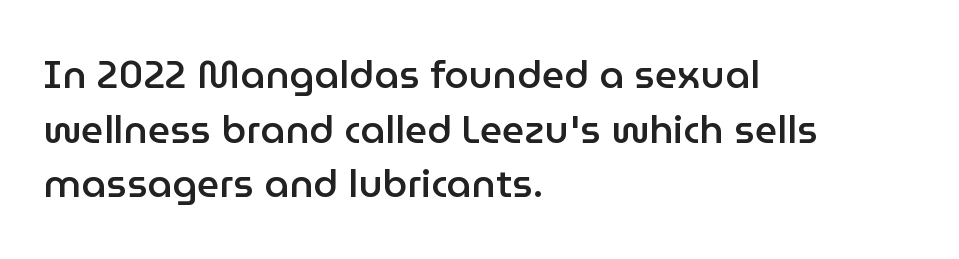
The image shows 39 px semibold sans-serif type, upright; set left-aligned, normal line spacing (1.4x), normal letter spacing, not underlined; low stroke contrast and a medium x-height.
